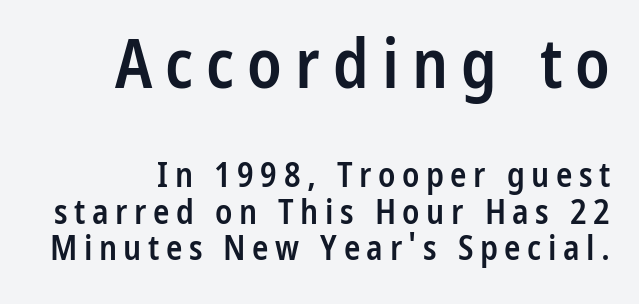
Q: Is the text bold? A: Semi-bold.
Q: Is the text italic (slanted)? A: No, it is upright.
Q: Is the typeface a serif or a sans-serif typeface? A: Sans-serif.
Q: Is the text underlined? A: No.
Q: Is the spacing between lines tight, normal or loose? A: Tight.
Q: Which block of text is set in a larger size, the first (top) or the second (bottom)? A: The first (top) one.
Q: Width (condensed, normal, or wide)? A: Condensed.
Q: Stroke contrast? A: Low.
Q: x-height? A: Medium.
Q: Monospaced? A: No.
